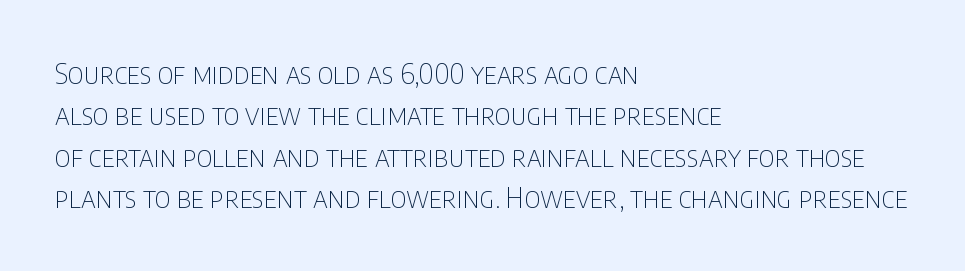
{"serif": "no", "italic": "no", "bold": "no", "weight": "thin", "width": "condensed", "stroke_contrast": "low", "x_height": "large", "monospaced": "no", "underline": "no", "align": "left", "line_spacing": "normal", "line_spacing_ratio": 1.48, "letter_spacing": "normal", "letter_spacing_em": 0.0, "glyph_px": 28}
